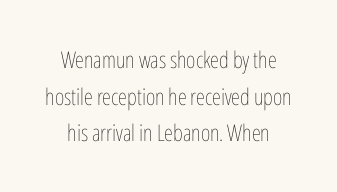
Q: Is the text bold? A: No.
Q: Is the text italic (slanted)? A: No, it is upright.
Q: Is the text underlined? A: No.
Q: Is the spacing between letters normal or unusually wide? A: Normal.
Q: Is the spacing between lines tight, normal or loose? A: Normal.
